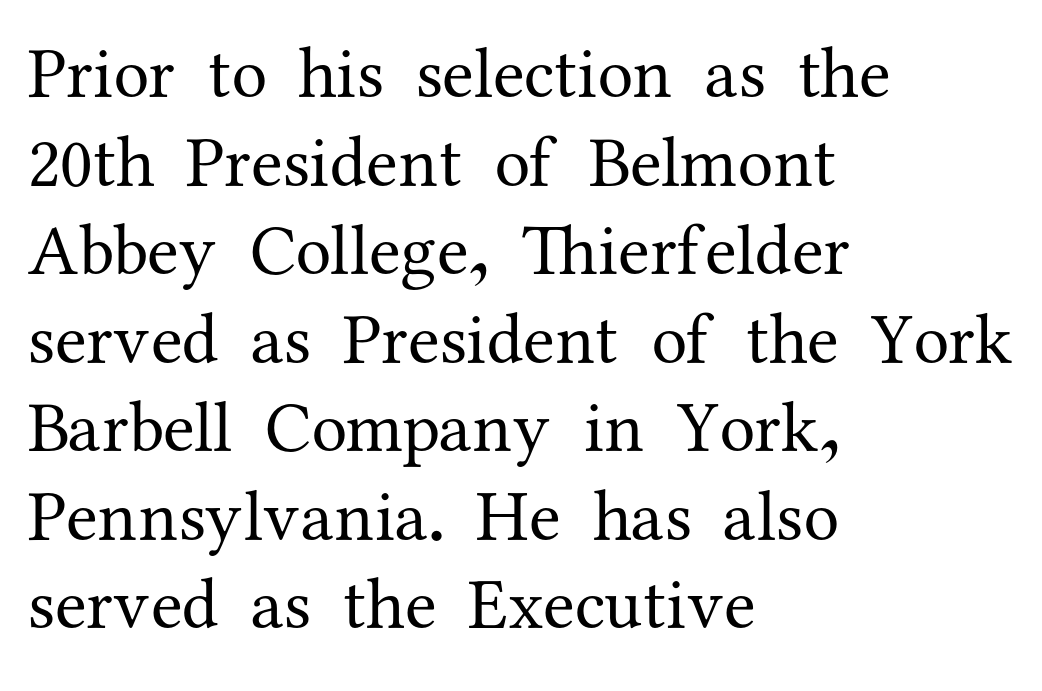
Q: Is the text bold? A: No.
Q: Is the text italic (slanted)? A: No, it is upright.
Q: Is the typeface a serif or a sans-serif typeface? A: Serif.
Q: Is the text underlined? A: No.
Q: How is the paragraph aligned? A: Left-aligned.
Q: Is the spacing between letters normal or unusually wide? A: Normal.
Q: Width (condensed, normal, or wide)? A: Normal.
Q: Stroke contrast? A: Medium.
Q: x-height? A: Medium.
Q: Monospaced? A: No.
